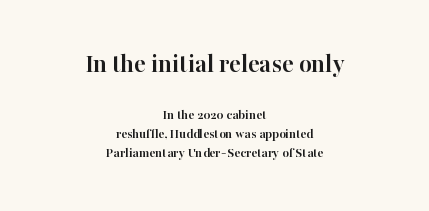
The image shows 27 px bold type, upright; set centered, normal line spacing (1.36x), normal letter spacing, not underlined; the first (top) block is 1.93x larger.
